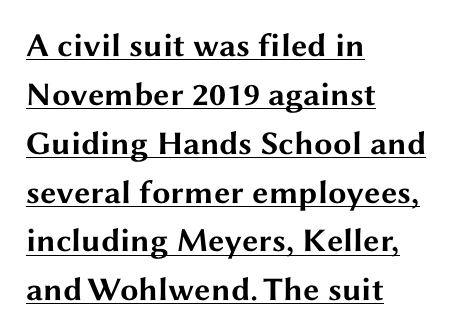
Designer's note — italics off, roman on. Stroke terminals: plain, sans-serif. Line spacing here is normal. Inter-character spacing is left at the font's built-in metrics.
